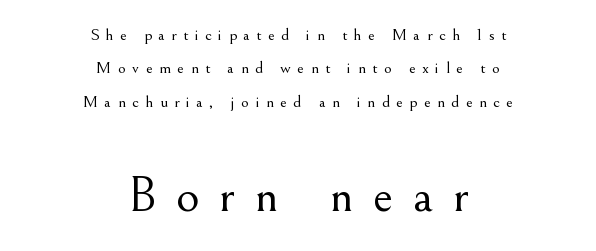
The lettering stays uniformly vertical, giving the passage a roman look. Rows of type keep a wide berth in the vertical direction. The specimen omits any rule beneath the text block's lines. Short note: letters widely spaced.
